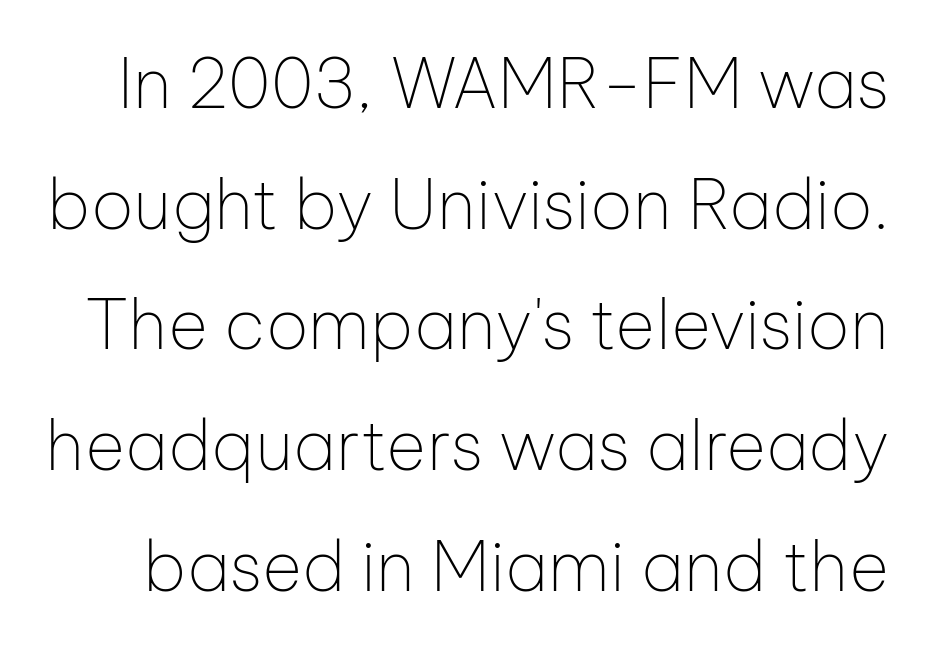
Stems and bowls with no extra thickness — not bold. Regarding serifs, this sample does without them. No italicization has been applied; the sample stays upright. Anything drawn beneath the words? Only blank space.
